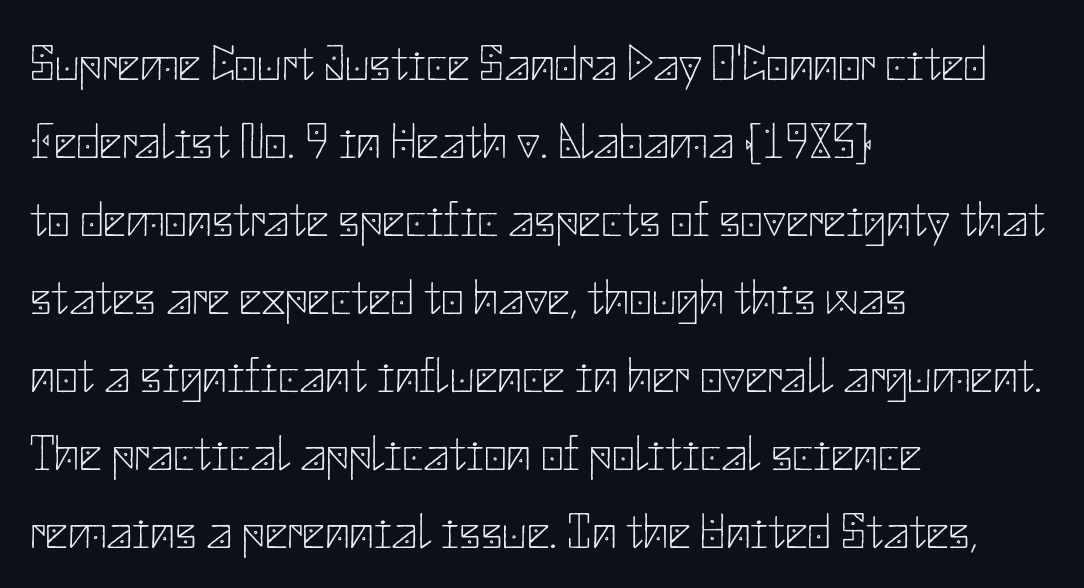
Q: Is the text bold? A: No.
Q: Is the text italic (slanted)? A: No, it is upright.
Q: Is the typeface a serif or a sans-serif typeface? A: Sans-serif.
Q: Is the text underlined? A: No.
Q: How is the paragraph aligned? A: Left-aligned.
Q: Is the spacing between letters normal or unusually wide? A: Normal.
Q: Is the spacing between lines tight, normal or loose? A: Normal.
Q: Width (condensed, normal, or wide)? A: Normal.
Q: Stroke contrast? A: Low.
Q: x-height? A: Small.
